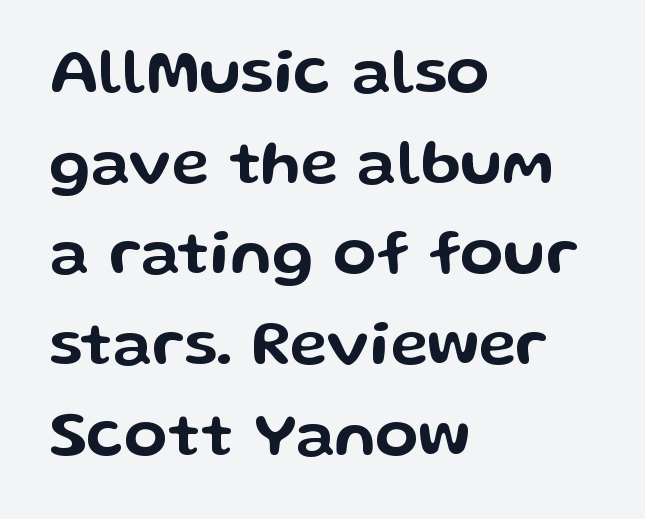
{"serif": "no", "italic": "no", "width": "wide", "stroke_contrast": "low", "x_height": "medium", "monospaced": "no", "underline": "no", "align": "left", "line_spacing": "normal", "line_spacing_ratio": 1.44, "letter_spacing": "normal", "letter_spacing_em": 0.0, "glyph_px": 63}
